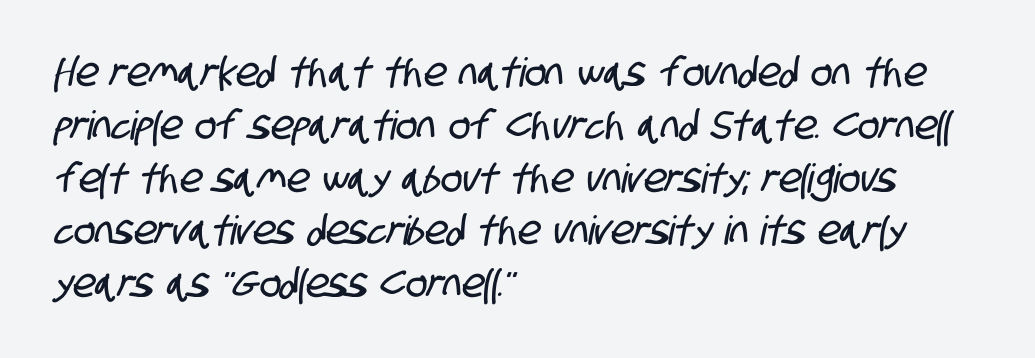
Q: Is the typeface a serif or a sans-serif typeface? A: Sans-serif.
Q: Is the text underlined? A: No.
Q: How is the paragraph aligned? A: Left-aligned.
Q: Is the spacing between letters normal or unusually wide? A: Normal.
Q: Is the spacing between lines tight, normal or loose? A: Normal.
Q: Width (condensed, normal, or wide)? A: Condensed.
Q: Stroke contrast? A: Low.
Q: x-height? A: Large.
Q: Monospaced? A: No.
